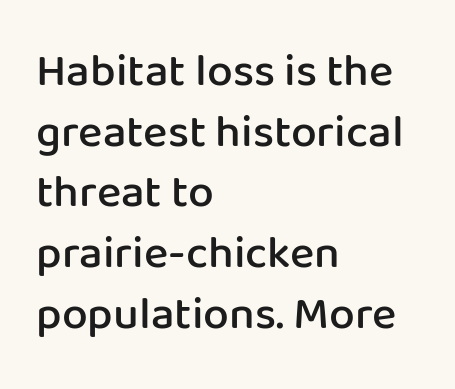
Every letter is mildly thick-stroked: semibold rather than bold. Tall strokes in this sample are plumb rather than angled. These lines are composed in type without serifs. Typeset ragged right — the left edge is the straight one. The horizontal fit of the characters is conventional and even. The space between consecutive lines is moderate.
